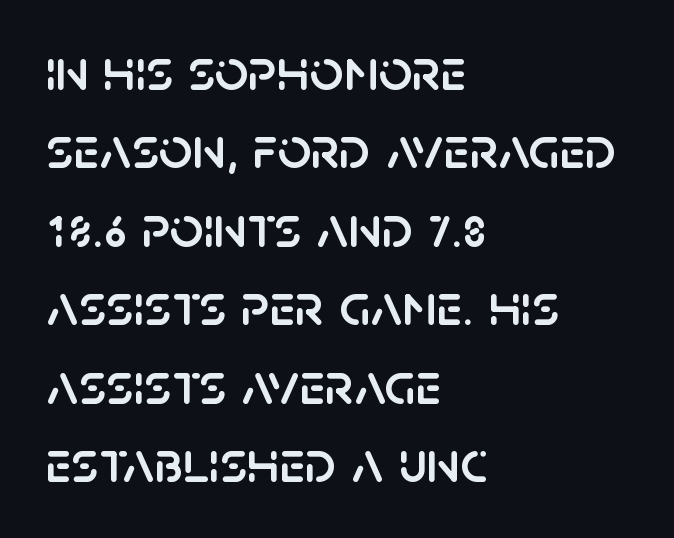
Q: Is the text italic (slanted)? A: No, it is upright.
Q: Is the typeface a serif or a sans-serif typeface? A: Sans-serif.
Q: Is the text underlined? A: No.
Q: How is the paragraph aligned? A: Left-aligned.
Q: Is the spacing between letters normal or unusually wide? A: Normal.
Q: Is the spacing between lines tight, normal or loose? A: Normal.
Q: Width (condensed, normal, or wide)? A: Normal.
Q: Stroke contrast? A: Low.
Q: x-height? A: Large.
Q: Monospaced? A: No.
